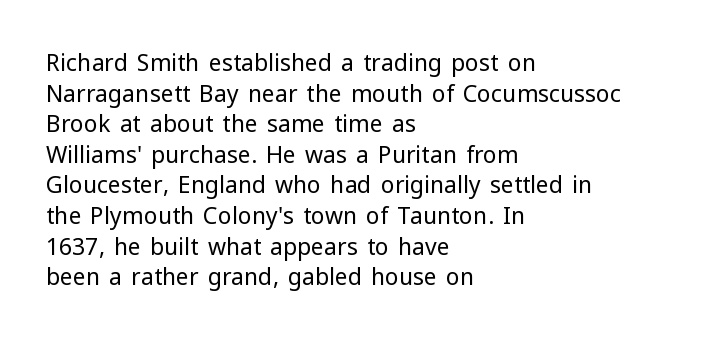
Vertical spacing — default. The text block is weighted toward the left margin, trailing off unevenly rightward. The baseline area is clear. These lines keep a tight, regular rhythm from letter to letter. No extra ink here — the face is not bold.
